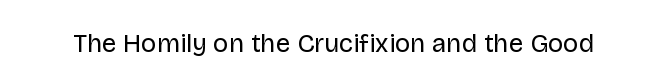
The image shows 26 px text type, upright; set normal letter spacing, not underlined.
